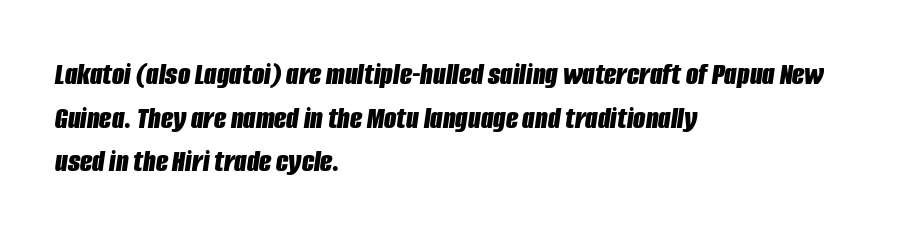
Q: Is the text bold? A: Yes.
Q: Is the text italic (slanted)? A: Yes, it leans right by about 8 degrees.
Q: Is the text underlined? A: No.
Q: How is the paragraph aligned? A: Left-aligned.
Q: Is the spacing between letters normal or unusually wide? A: Normal.
Q: Is the spacing between lines tight, normal or loose? A: Normal.
Q: Width (condensed, normal, or wide)? A: Condensed.
Q: Stroke contrast? A: Low.
Q: x-height? A: Large.
Q: Monospaced? A: No.
